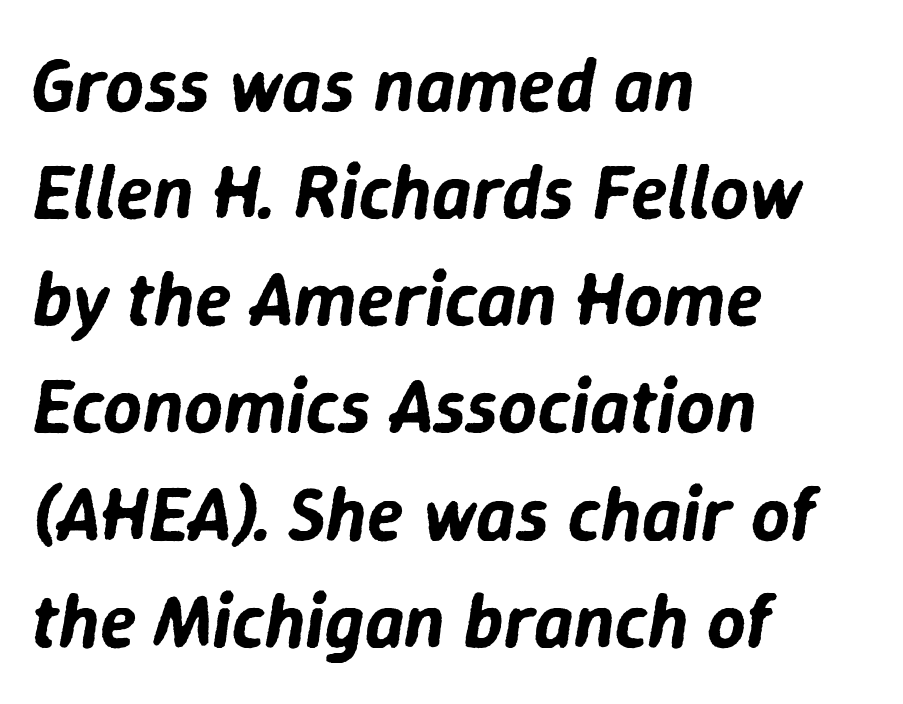
Q: Is the text italic (slanted)? A: Yes, it leans right by about 9 degrees.
Q: Is the text underlined? A: No.
Q: How is the paragraph aligned? A: Left-aligned.
Q: Is the spacing between letters normal or unusually wide? A: Normal.
Q: Is the spacing between lines tight, normal or loose? A: Normal.
Q: Width (condensed, normal, or wide)? A: Normal.
Q: Stroke contrast? A: Low.
Q: x-height? A: Medium.
Q: Monospaced? A: No.
